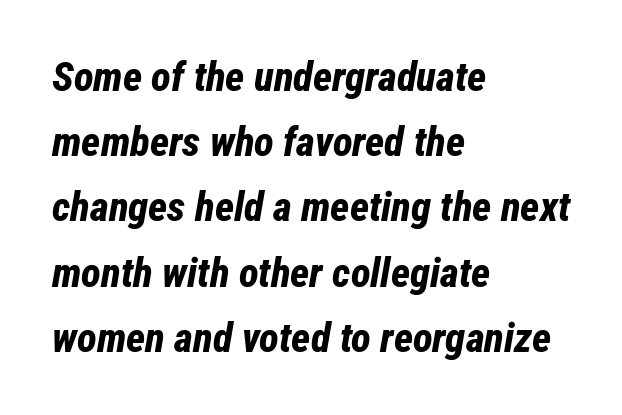
The image shows 41 px bold, condensed type, italic (leaning right); set left-aligned, normal line spacing (1.59x), normal letter spacing, not underlined; low stroke contrast and a medium x-height.
